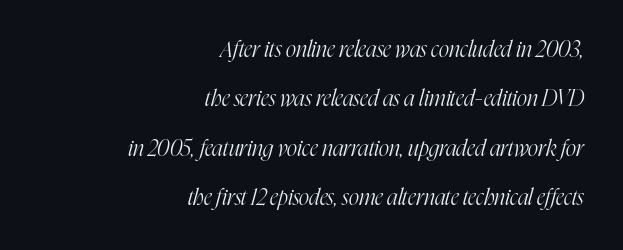
Summary of weight: not heavy and not bold. Regarding leading, the lines here are spaced well apart. Plain, unruled lines of type. This is oblique type, the kind used for emphasis or titles. Which margin do the lines hug? The right one — the left edge is uneven.
